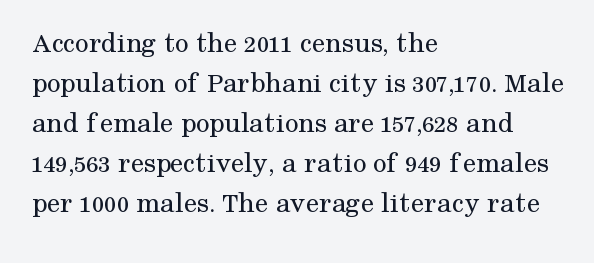
{"serif": "yes", "italic": "no", "bold": "no", "weight": "regular", "width": "normal", "stroke_contrast": "medium", "x_height": "medium", "monospaced": "no", "underline": "no", "align": "left", "line_spacing": "normal", "line_spacing_ratio": 1.33, "letter_spacing": "normal", "letter_spacing_em": 0.0, "glyph_px": 30}
